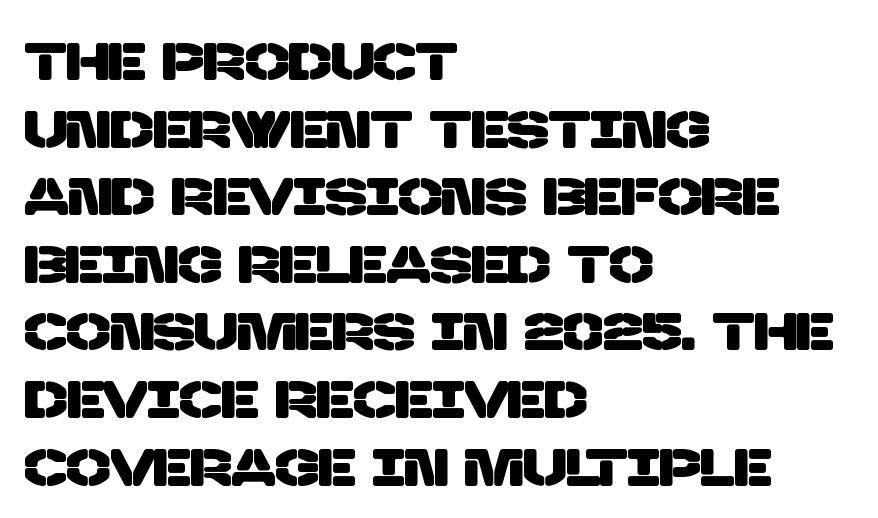
Where is the straight margin? On the left. Inter-character spacing is left at the font's built-in metrics. Does the type have serifs? No, each stem ends abruptly. This sample has the flowing, uneven cadence of proportional lettering.
